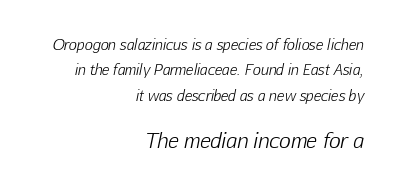
Inter-character spacing is left at the font's built-in metrics. Is the lower block the larger one? Yes — the lower block carries the bigger type. Is the type slanted? Yes — the strokes lean at a clear angle. A flush-right, rag-left setting is used for this passage. Any mark beneath the type? The region is blank.
